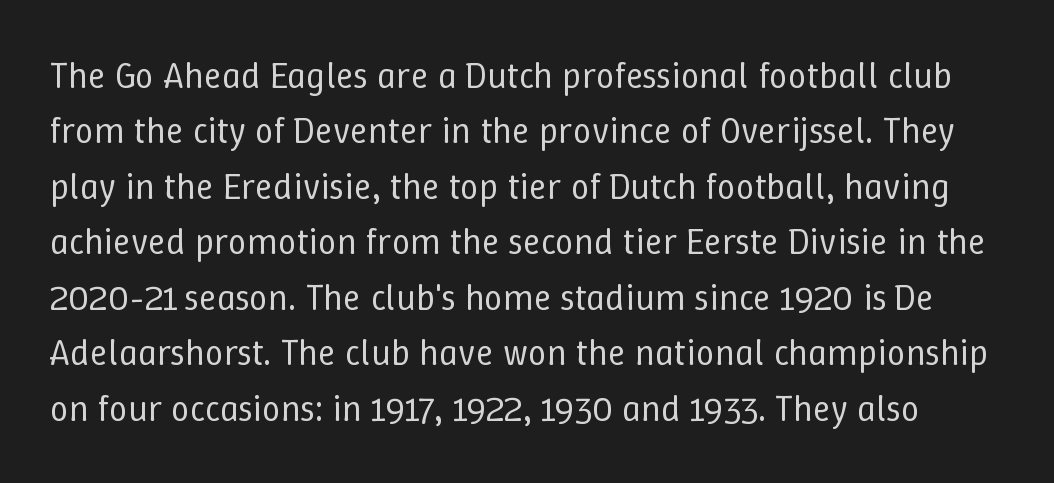
Caption: standard tracking, unaltered. Does the lettering tilt? It doesn't — this is upright. The rendering uses natural spacing where letterforms have individual widths. Stroke thickness stays within the range of a standard reading face or lighter.
